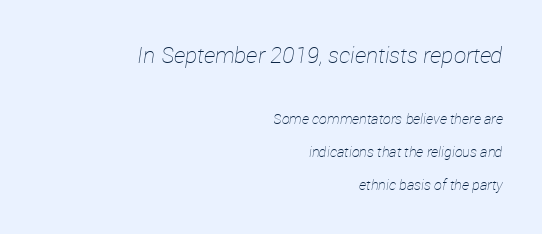
The image shows 22 px text type, italic (leaning right); set right-aligned, loose line spacing (2.37x), normal letter spacing, not underlined; the first (top) block is 1.57x larger.
